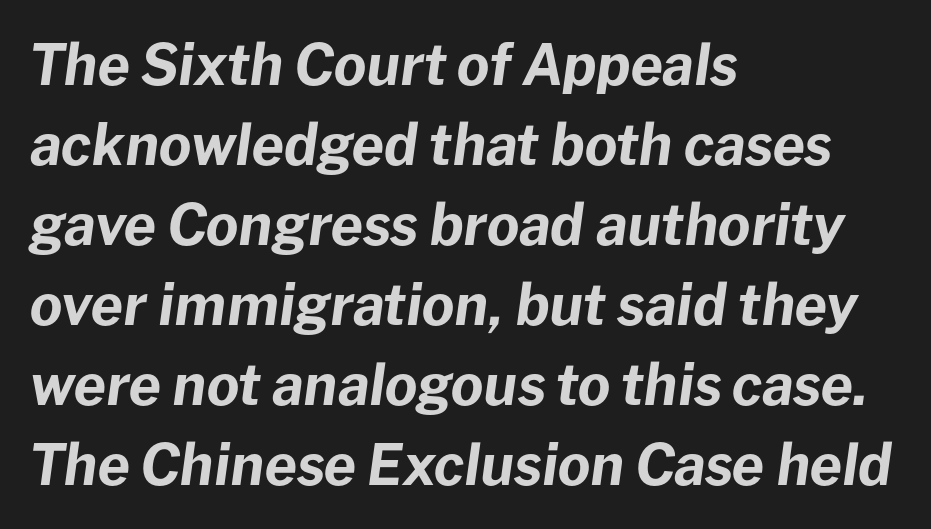
Q: Is the text bold? A: Yes.
Q: Is the text italic (slanted)? A: Yes, it leans right by about 8 degrees.
Q: Is the text underlined? A: No.
Q: How is the paragraph aligned? A: Left-aligned.
Q: Is the spacing between letters normal or unusually wide? A: Normal.
Q: Is the spacing between lines tight, normal or loose? A: Normal.
Q: Width (condensed, normal, or wide)? A: Normal.
Q: Stroke contrast? A: Low.
Q: x-height? A: Medium.
Q: Monospaced? A: No.
